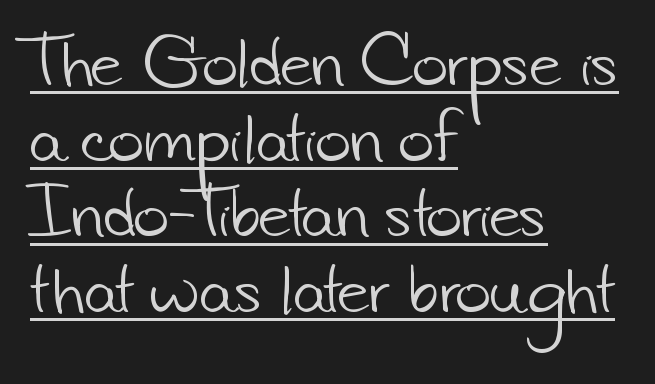
Q: Is the text bold? A: No.
Q: Is the typeface a serif or a sans-serif typeface? A: Sans-serif.
Q: Is the text underlined? A: Yes.
Q: How is the paragraph aligned? A: Left-aligned.
Q: Is the spacing between letters normal or unusually wide? A: Normal.
Q: Width (condensed, normal, or wide)? A: Normal.
Q: Stroke contrast? A: Low.
Q: x-height? A: Small.
Q: Monospaced? A: No.
